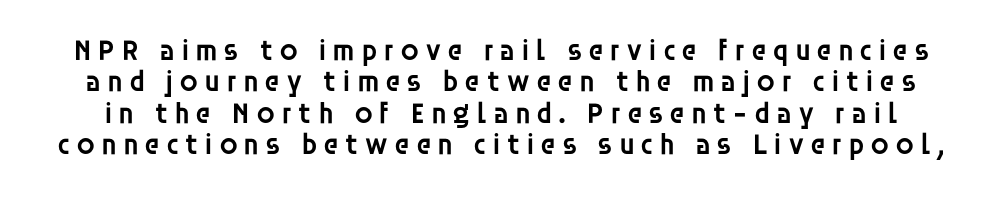
Q: Is the text bold? A: Semi-bold.
Q: Is the text italic (slanted)? A: No, it is upright.
Q: Is the typeface a serif or a sans-serif typeface? A: Sans-serif.
Q: Is the text underlined? A: No.
Q: Is the spacing between lines tight, normal or loose? A: Tight.
Q: Width (condensed, normal, or wide)? A: Normal.
Q: Stroke contrast? A: Low.
Q: x-height? A: Large.
Q: Monospaced? A: No.
